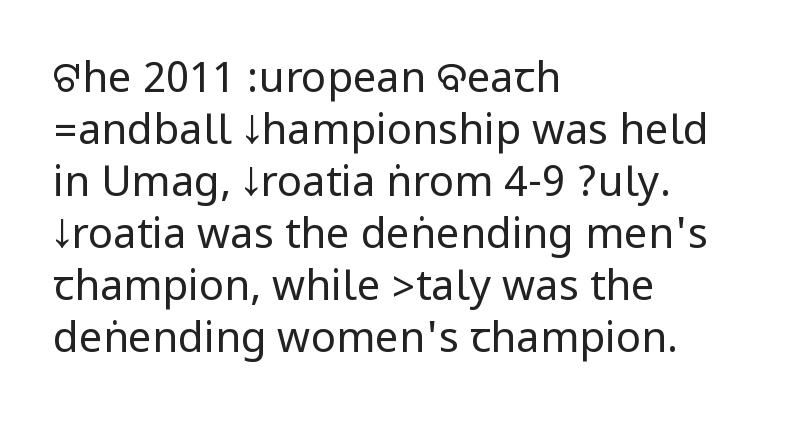
Q: Is the text bold? A: No.
Q: Is the text italic (slanted)? A: No, it is upright.
Q: Is the typeface a serif or a sans-serif typeface? A: Sans-serif.
Q: Is the text underlined? A: No.
Q: How is the paragraph aligned? A: Left-aligned.
Q: Is the spacing between letters normal or unusually wide? A: Normal.
Q: Width (condensed, normal, or wide)? A: Condensed.
Q: Stroke contrast? A: Low.
